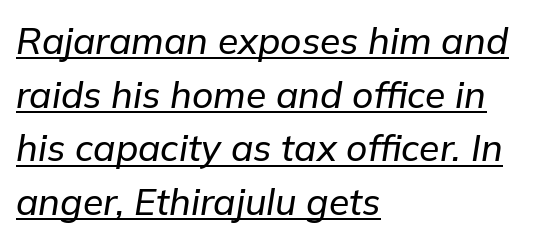
Q: Is the text italic (slanted)? A: Yes, it leans right by about 9 degrees.
Q: Is the text underlined? A: Yes.
Q: How is the paragraph aligned? A: Left-aligned.
Q: Is the spacing between letters normal or unusually wide? A: Normal.
Q: Is the spacing between lines tight, normal or loose? A: Normal.
Q: Width (condensed, normal, or wide)? A: Normal.
Q: Stroke contrast? A: Low.
Q: x-height? A: Medium.
Q: Monospaced? A: No.
